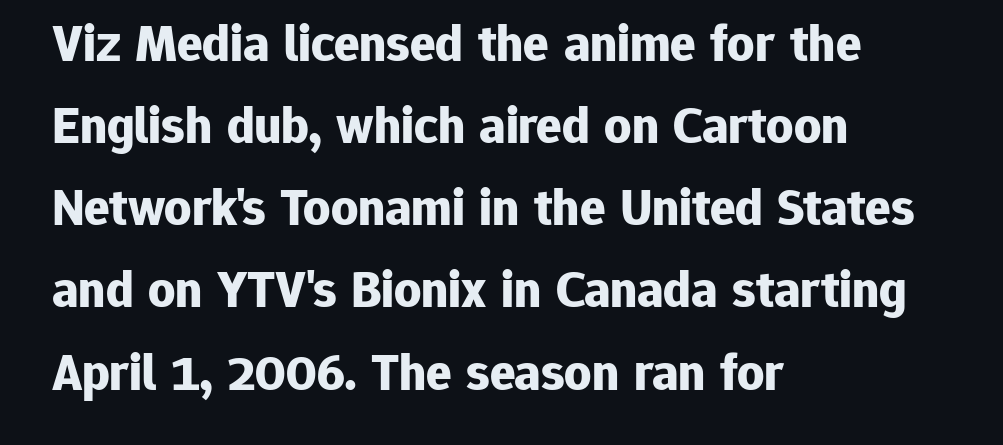
Q: Is the text bold? A: Yes.
Q: Is the text italic (slanted)? A: No, it is upright.
Q: Is the typeface a serif or a sans-serif typeface? A: Sans-serif.
Q: Is the text underlined? A: No.
Q: How is the paragraph aligned? A: Left-aligned.
Q: Is the spacing between letters normal or unusually wide? A: Normal.
Q: Is the spacing between lines tight, normal or loose? A: Normal.
Q: Width (condensed, normal, or wide)? A: Normal.
Q: Stroke contrast? A: Low.
Q: x-height? A: Medium.
Q: Monospaced? A: No.
